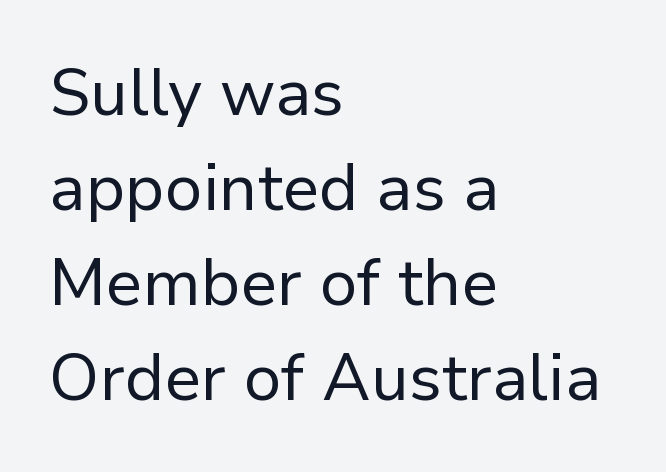
{"serif": "no", "italic": "no", "bold": "no", "weight": "regular", "width": "normal", "stroke_contrast": "low", "x_height": "medium", "monospaced": "no", "underline": "no", "align": "left", "line_spacing": "normal", "line_spacing_ratio": 1.46, "letter_spacing": "normal", "letter_spacing_em": 0.0, "glyph_px": 65}
